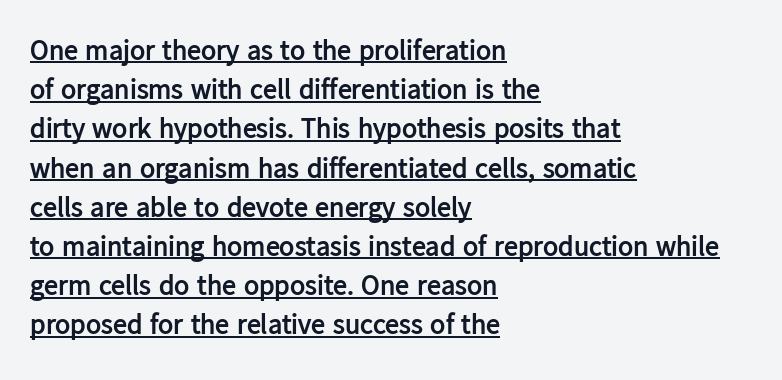
{"serif": "no", "italic": "no", "bold": "yes", "weight": "semibold", "width": "normal", "stroke_contrast": "low", "x_height": "medium", "monospaced": "no", "underline": "yes", "align": "left", "line_spacing": "normal", "line_spacing_ratio": 1.4, "letter_spacing": "normal", "letter_spacing_em": 0.0, "glyph_px": 28}
